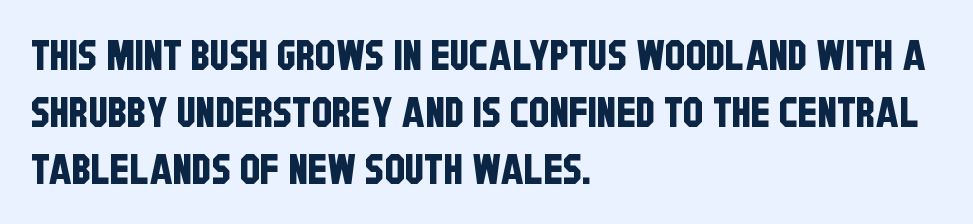
Q: Is the typeface a serif or a sans-serif typeface? A: Sans-serif.
Q: Is the text underlined? A: No.
Q: How is the paragraph aligned? A: Left-aligned.
Q: Is the spacing between letters normal or unusually wide? A: Normal.
Q: Is the spacing between lines tight, normal or loose? A: Normal.
Q: Width (condensed, normal, or wide)? A: Condensed.
Q: Stroke contrast? A: Low.
Q: x-height? A: Large.
Q: Monospaced? A: No.
